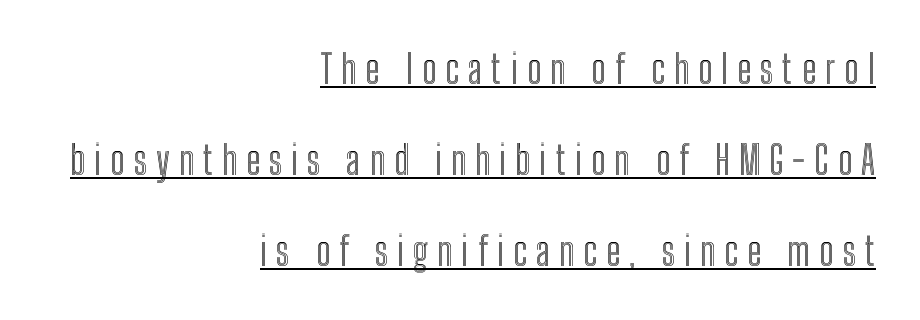
Q: Is the text italic (slanted)? A: No, it is upright.
Q: Is the text underlined? A: Yes.
Q: How is the paragraph aligned? A: Right-aligned.
Q: Is the spacing between letters normal or unusually wide? A: Unusually wide.
Q: Is the spacing between lines tight, normal or loose? A: Loose.
Q: Width (condensed, normal, or wide)? A: Condensed.
Q: x-height? A: Medium.
Q: Monospaced? A: No.
